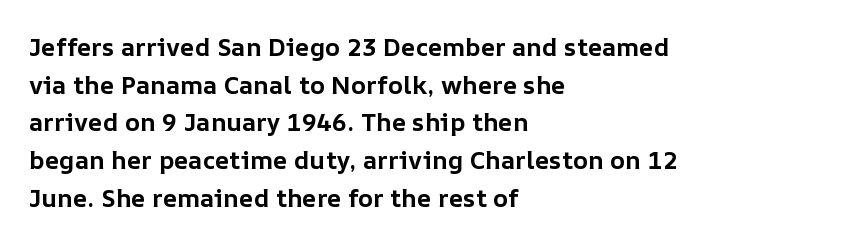
Q: Is the text bold? A: Yes.
Q: Is the text italic (slanted)? A: No, it is upright.
Q: Is the text underlined? A: No.
Q: How is the paragraph aligned? A: Left-aligned.
Q: Is the spacing between letters normal or unusually wide? A: Normal.
Q: Is the spacing between lines tight, normal or loose? A: Normal.
